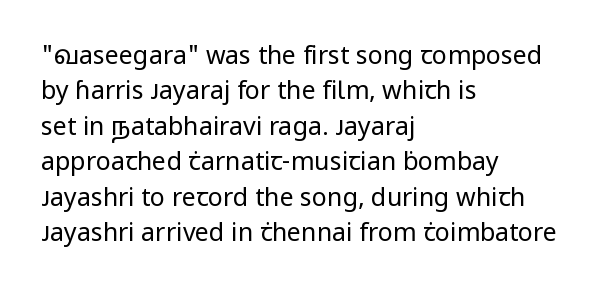
Q: Is the text bold? A: No.
Q: Is the text italic (slanted)? A: No, it is upright.
Q: Is the text underlined? A: No.
Q: How is the paragraph aligned? A: Left-aligned.
Q: Is the spacing between letters normal or unusually wide? A: Normal.
Q: Is the spacing between lines tight, normal or loose? A: Normal.
